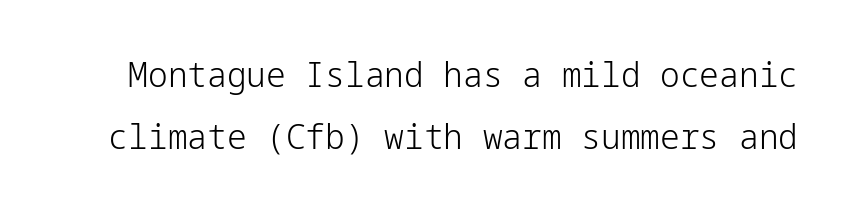
The image shows 35 px light sans-serif type, upright; set line spacing 1.78x, normal letter spacing, not underlined; low stroke contrast and a medium x-height.
